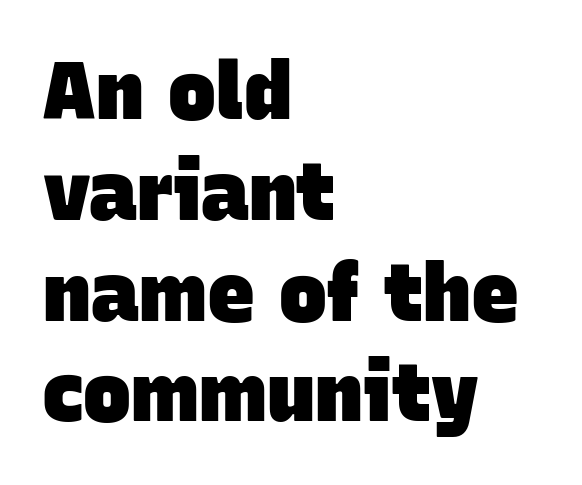
Q: Is the text bold? A: Yes.
Q: Is the typeface a serif or a sans-serif typeface? A: Sans-serif.
Q: Is the text underlined? A: No.
Q: How is the paragraph aligned? A: Left-aligned.
Q: Is the spacing between letters normal or unusually wide? A: Normal.
Q: Is the spacing between lines tight, normal or loose? A: Normal.
Q: Width (condensed, normal, or wide)? A: Normal.
Q: Stroke contrast? A: Low.
Q: x-height? A: Large.
Q: Monospaced? A: No.
